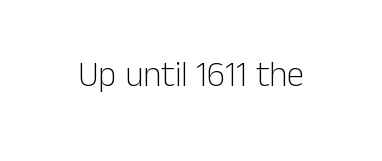
The image shows 35 px light sans-serif type, upright; set normal letter spacing, not underlined; low stroke contrast and a medium x-height.
